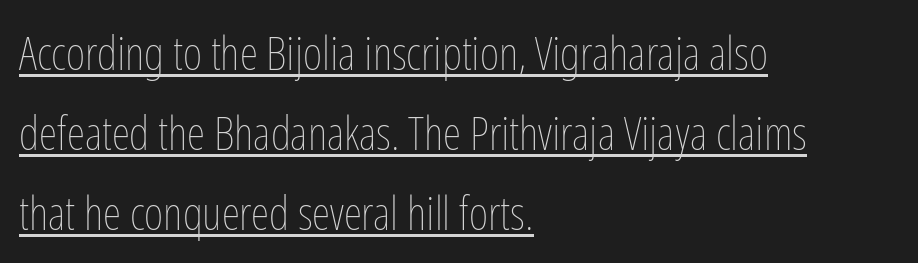
In CSS terms this would be text-align: left. This is not heavy type; no bold has been used. Between one letter and the next there's only the usual sliver of space. A roman cut, with each character standing at attention. The face used here is proportionally spaced, like ordinary book or web type. Evenly set lines give the paragraph a standard silhouette.
